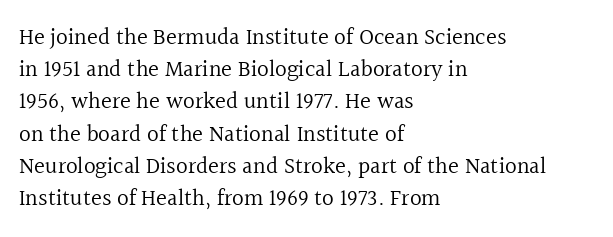
Regarding leading, the lines here are spaced in the standard way. The setting favours the left margin, as ordinary paragraphs usually do. The typeface has the unassuming heft of standard copy or less. The tracking reads as untouched default to a designer's eye. Type without underlining. Vertical strokes here are truly vertical.
